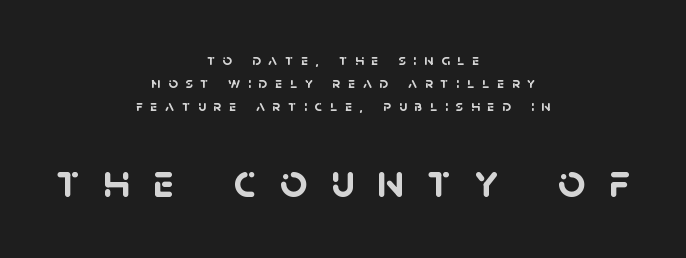
Q: Is the text bold? A: Yes.
Q: Is the typeface a serif or a sans-serif typeface? A: Sans-serif.
Q: Is the text underlined? A: No.
Q: How is the paragraph aligned? A: Centered.
Q: Is the spacing between letters normal or unusually wide? A: Unusually wide.
Q: Is the spacing between lines tight, normal or loose? A: Normal.
Q: Which block of text is set in a larger size, the first (top) or the second (bottom)? A: The second (bottom) one.
Q: Width (condensed, normal, or wide)? A: Normal.
Q: Stroke contrast? A: Low.
Q: x-height? A: Large.
Q: Monospaced? A: No.
